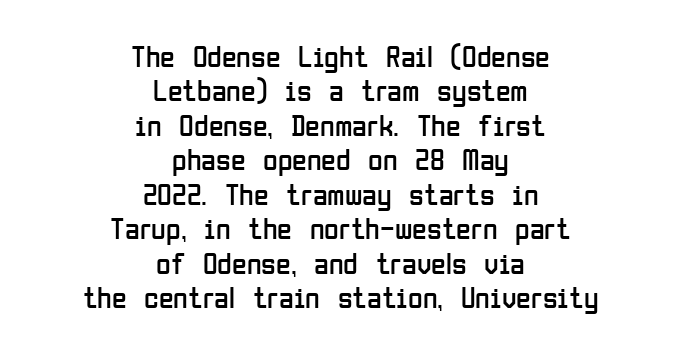
These lines keep a tight, regular rhythm from letter to letter. In terms of letterform style, serifs are entirely absent. The passage shown is typed in a proportional face where columns would drift. Heaviness? Minimal to ordinary, like unemphasized prose. Descenders are the only things crossing below the line. Nope, not italic — everything's standing straight.
